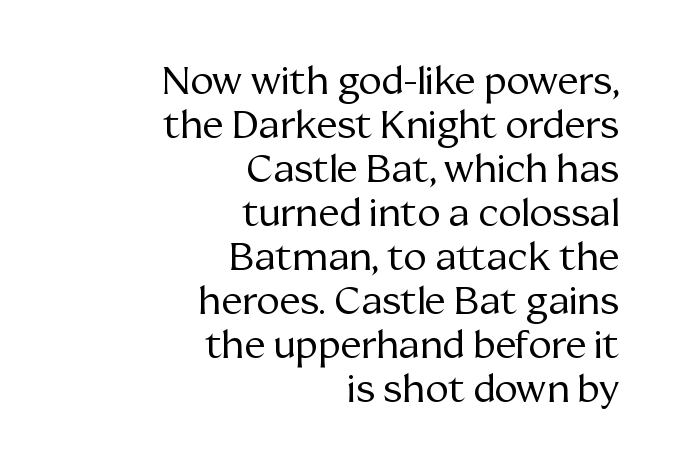
The image shows 39 px regular-weight serif type, upright; set right-aligned, tight line spacing (1.13x), normal letter spacing, not underlined; medium stroke contrast and a medium x-height.
